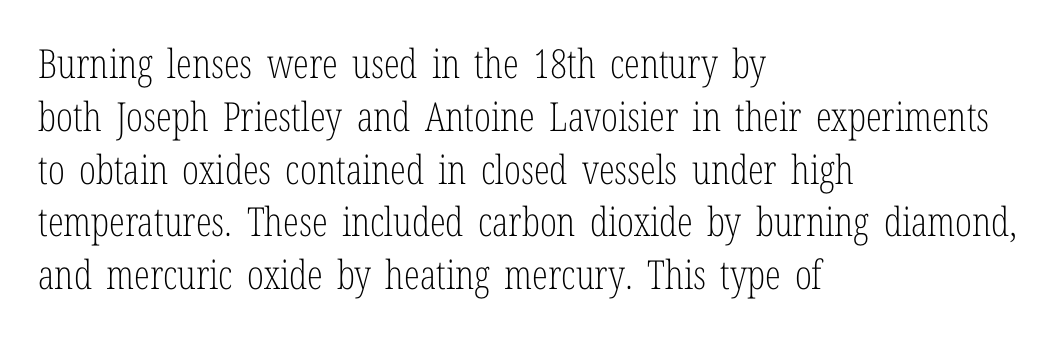
{"serif": "yes", "italic": "no", "bold": "no", "weight": "light", "width": "condensed", "stroke_contrast": "low", "x_height": "medium", "monospaced": "no", "underline": "no", "align": "left", "line_spacing": "normal", "line_spacing_ratio": 1.32, "letter_spacing": "normal", "letter_spacing_em": 0.0, "glyph_px": 40}
